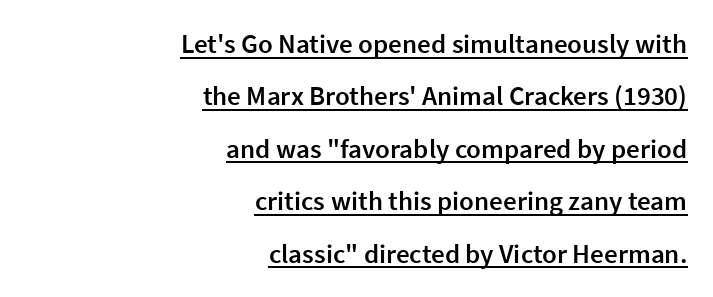
{"italic": "no", "bold": "semi", "underline": "yes", "align": "right", "line_spacing": "loose", "line_spacing_ratio": 1.94, "letter_spacing": "normal", "letter_spacing_em": 0.0, "glyph_px": 27}
